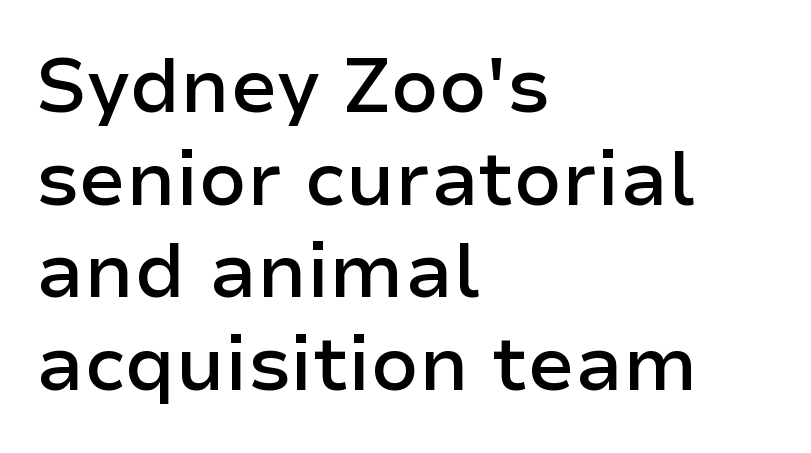
Q: Is the text bold? A: Semi-bold.
Q: Is the text italic (slanted)? A: No, it is upright.
Q: Is the typeface a serif or a sans-serif typeface? A: Sans-serif.
Q: Is the text underlined? A: No.
Q: How is the paragraph aligned? A: Left-aligned.
Q: Is the spacing between letters normal or unusually wide? A: Normal.
Q: Width (condensed, normal, or wide)? A: Normal.
Q: Stroke contrast? A: Low.
Q: x-height? A: Medium.
Q: Monospaced? A: No.
